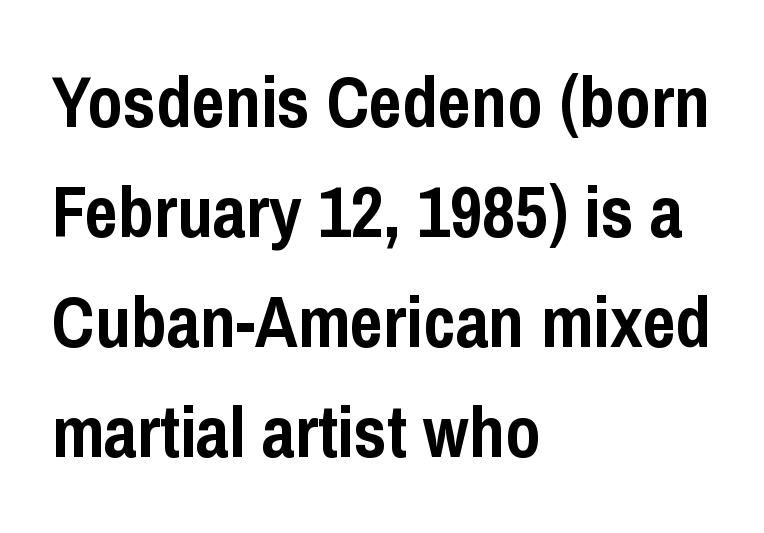
The glyphs have the mass of a bold cut. The characters display no serif detailing; their extremities are plain. No extra tracking has been applied to these lines. Students, observe: this is what conventionally led text looks like. In terms of posture, this sample is upright.
